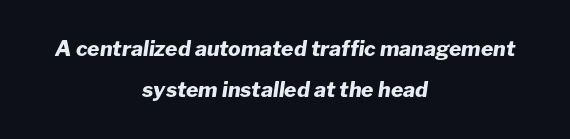
The image shows 21 px bold type, italic (leaning right); set centered, loose line spacing (1.96x), normal letter spacing, not underlined.
